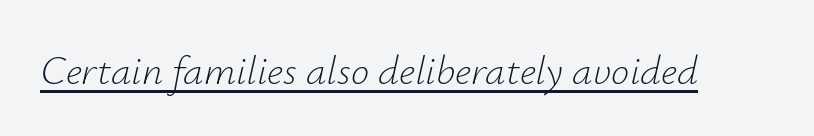
This sample carries an underscore along the baseline area. Rendered with sloped, italic letterforms. The letterforms sit at book weight or below. This rendering leaves character spacing at its baseline value. Is this a fixed-width face? No — the glyphs have proportional, varying widths.
